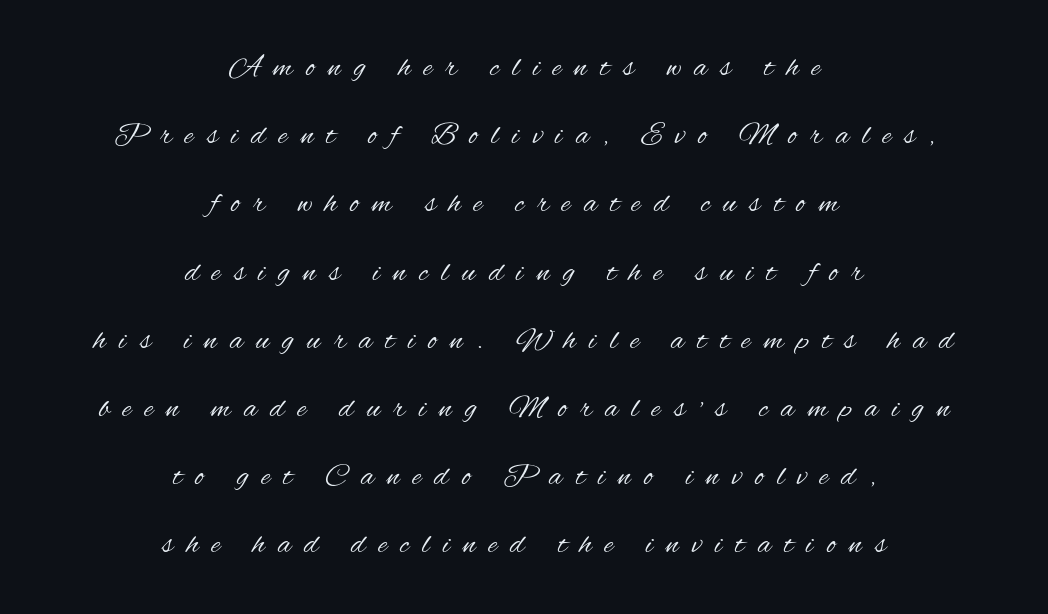
Q: Is the text bold? A: No.
Q: Is the text italic (slanted)? A: Yes.
Q: Is the typeface a serif or a sans-serif typeface? A: Sans-serif.
Q: Is the text underlined? A: No.
Q: How is the paragraph aligned? A: Centered.
Q: Is the spacing between letters normal or unusually wide? A: Unusually wide.
Q: Is the spacing between lines tight, normal or loose? A: Loose.
Q: Width (condensed, normal, or wide)? A: Condensed.
Q: Stroke contrast? A: Medium.
Q: x-height? A: Small.
Q: Monospaced? A: No.
